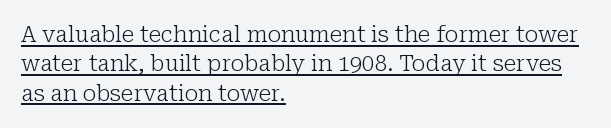
Vertical strokes here are truly vertical. Underline: present. The ragged edge is on the right, which tells us the setting is flush left. The passage shown is not bold in any degree. Spacing between characters is what you'd get straight out of the box. The lines sit at an ordinary, default distance from one another.
